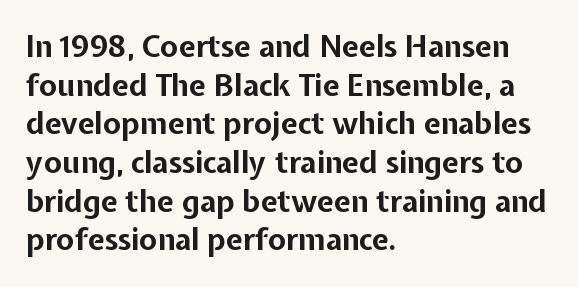
Q: Is the text bold? A: Yes.
Q: Is the text italic (slanted)? A: No, it is upright.
Q: Is the typeface a serif or a sans-serif typeface? A: Sans-serif.
Q: Is the text underlined? A: No.
Q: How is the paragraph aligned? A: Left-aligned.
Q: Is the spacing between letters normal or unusually wide? A: Normal.
Q: Is the spacing between lines tight, normal or loose? A: Normal.
Q: Width (condensed, normal, or wide)? A: Normal.
Q: Stroke contrast? A: Low.
Q: x-height? A: Medium.
Q: Monospaced? A: No.
